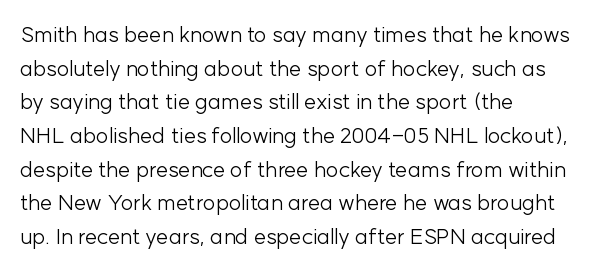
{"italic": "no", "bold": "no", "underline": "no", "align": "left", "line_spacing": "normal", "line_spacing_ratio": 1.53, "letter_spacing": "normal", "letter_spacing_em": 0.0, "glyph_px": 22}
